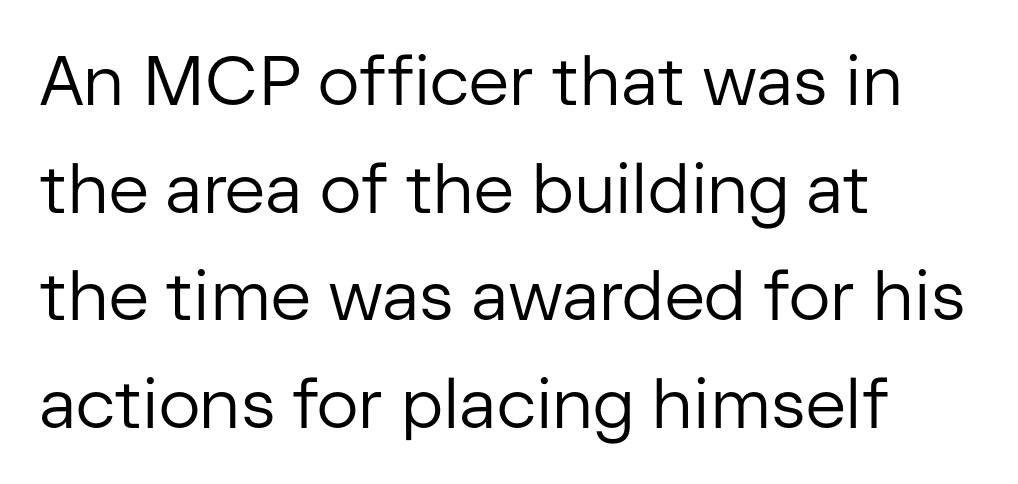
{"serif": "no", "italic": "no", "bold": "no", "weight": "regular", "width": "normal", "stroke_contrast": "low", "x_height": "medium", "monospaced": "no", "underline": "no", "align": "left", "line_spacing": "normal", "line_spacing_ratio": 1.56, "letter_spacing": "normal", "letter_spacing_em": 0.0, "glyph_px": 69}
